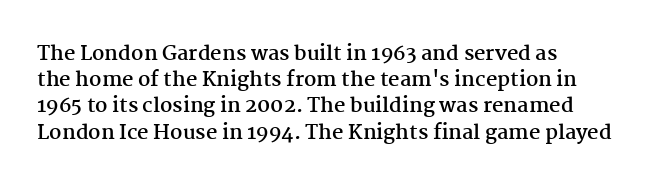
The image shows 20 px bold type, upright; set normal line spacing (1.31x), normal letter spacing, not underlined.
